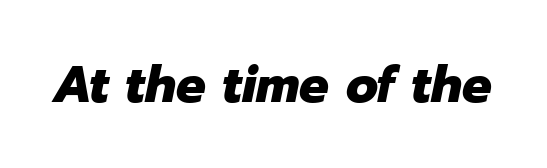
The image shows 52 px heavy type, italic (leaning right); set normal letter spacing, not underlined; low stroke contrast and a medium x-height.
